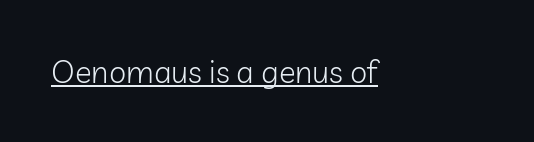
Q: Is the text bold? A: No.
Q: Is the text italic (slanted)? A: No, it is upright.
Q: Is the typeface a serif or a sans-serif typeface? A: Sans-serif.
Q: Is the text underlined? A: Yes.
Q: Is the spacing between letters normal or unusually wide? A: Normal.
Q: Width (condensed, normal, or wide)? A: Normal.
Q: Stroke contrast? A: Low.
Q: x-height? A: Medium.
Q: Monospaced? A: No.
